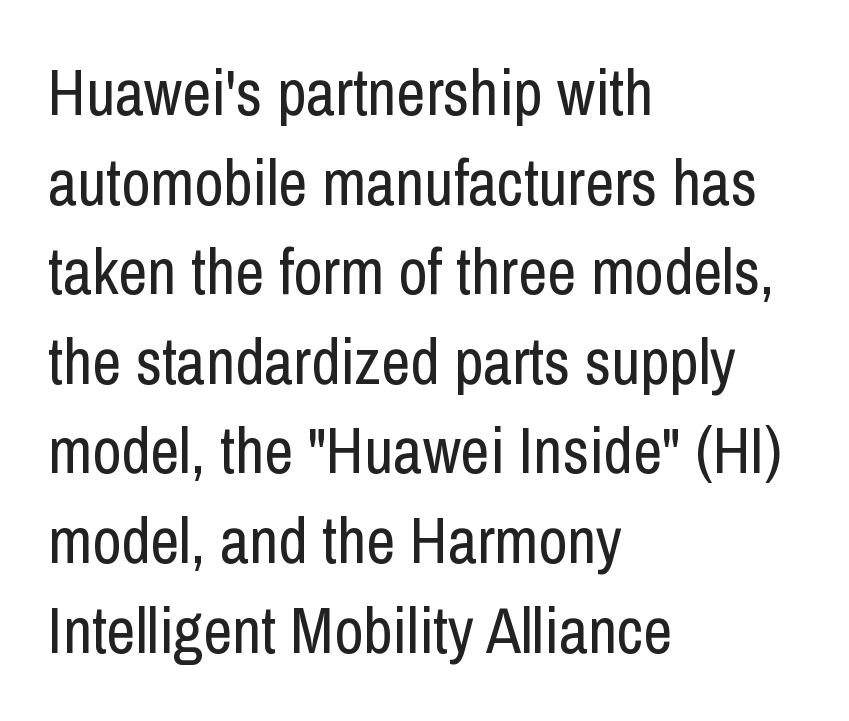
{"serif": "no", "italic": "no", "bold": "no", "weight": "regular", "width": "condensed", "stroke_contrast": "low", "x_height": "medium", "monospaced": "no", "underline": "no", "align": "left", "line_spacing": "normal", "line_spacing_ratio": 1.4, "letter_spacing": "normal", "letter_spacing_em": 0.0, "glyph_px": 64}
